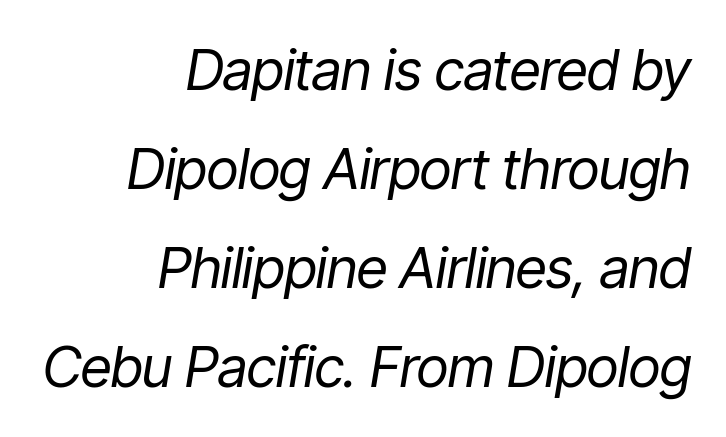
{"italic": "yes", "lean": "right", "slant_degrees": 9, "bold": "no", "weight": "regular", "width": "condensed", "stroke_contrast": "low", "x_height": "medium", "monospaced": "no", "underline": "no", "align": "right", "line_spacing_ratio": 1.77, "letter_spacing": "normal", "letter_spacing_em": 0.0, "glyph_px": 56}
